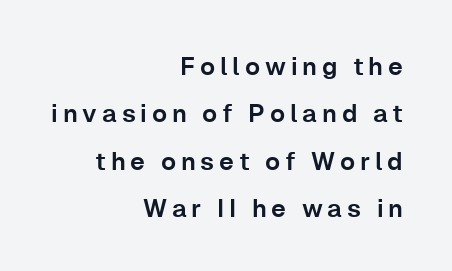
The image shows 25 px text type, upright; set right-aligned, loose line spacing (1.9x), not underlined.
